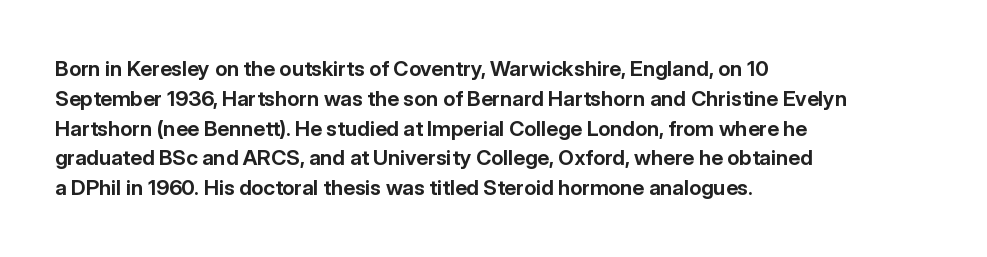
{"italic": "no", "bold": "yes", "underline": "no", "align": "left", "line_spacing": "normal", "line_spacing_ratio": 1.42, "letter_spacing": "normal", "letter_spacing_em": 0.0, "glyph_px": 21}
